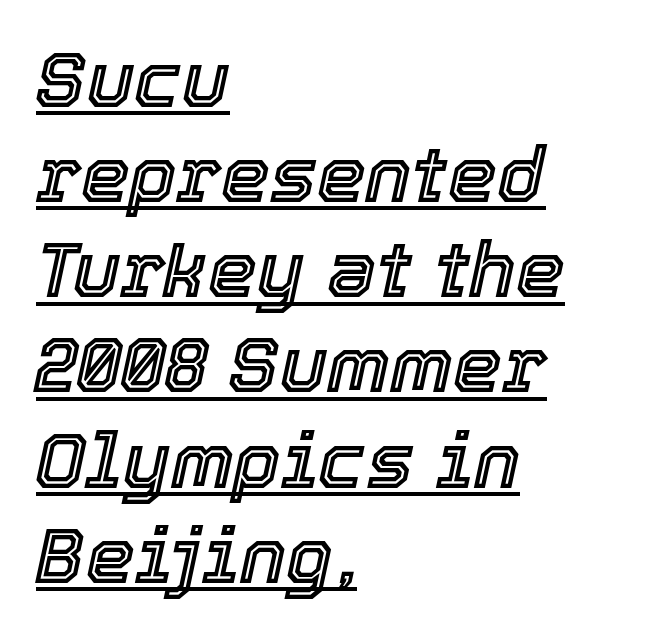
Layout note: lines flush left. There's an unmistakable incline to the writing here. Looks like regular typesetting: each glyph gets only the width it needs. The type is set solid horizontally, with unmodified tracking. Like a heading marked for emphasis, these lines bear an underscore.
